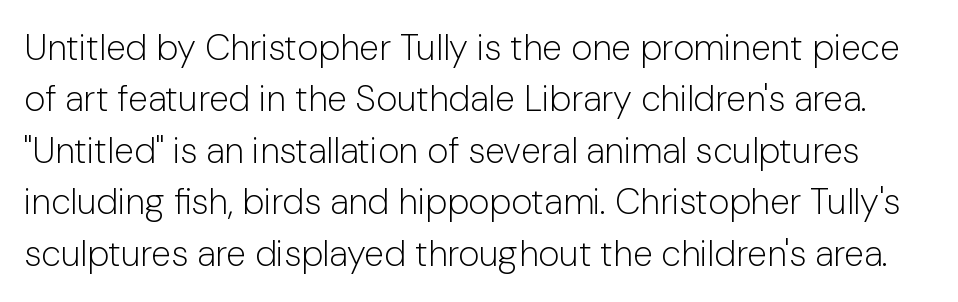
{"serif": "no", "italic": "no", "bold": "no", "weight": "light", "width": "normal", "stroke_contrast": "low", "x_height": "medium", "monospaced": "no", "underline": "no", "line_spacing": "normal", "line_spacing_ratio": 1.43, "letter_spacing": "normal", "letter_spacing_em": 0.0, "glyph_px": 36}
